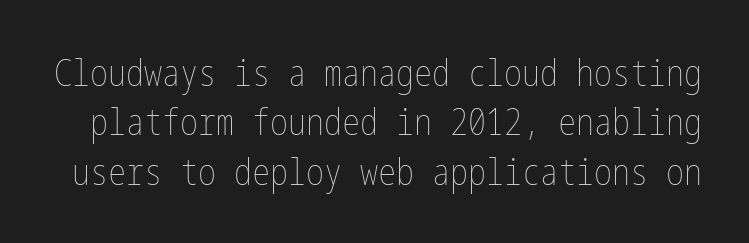
Q: Is the text bold? A: No.
Q: Is the text italic (slanted)? A: No, it is upright.
Q: Is the text underlined? A: No.
Q: Is the spacing between letters normal or unusually wide? A: Normal.
Q: Is the spacing between lines tight, normal or loose? A: Normal.
Q: Width (condensed, normal, or wide)? A: Condensed.
Q: Stroke contrast? A: Low.
Q: x-height? A: Medium.
